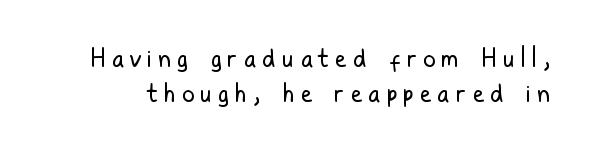
The lettering holds an erect, upright posture throughout. Caption: expanded tracking, letters set apart. Nothing heavy about these letters — not bold at all. Students, observe: this is what conventionally led text looks like.
